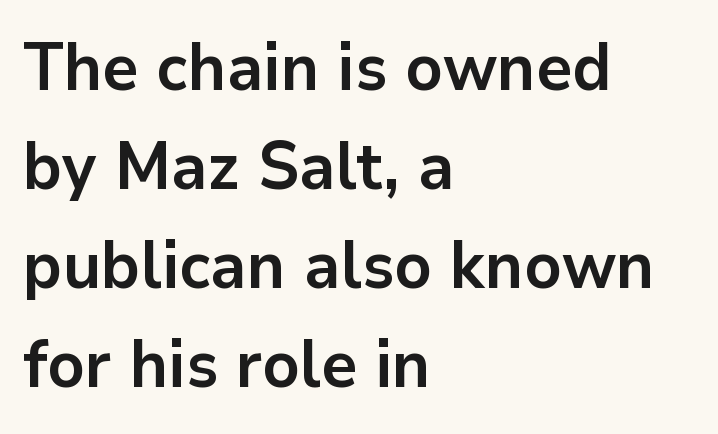
{"serif": "no", "italic": "no", "bold": "yes", "weight": "bold", "width": "normal", "stroke_contrast": "low", "x_height": "medium", "monospaced": "no", "underline": "no", "align": "left", "line_spacing": "normal", "line_spacing_ratio": 1.5, "letter_spacing": "normal", "letter_spacing_em": 0.0, "glyph_px": 66}
